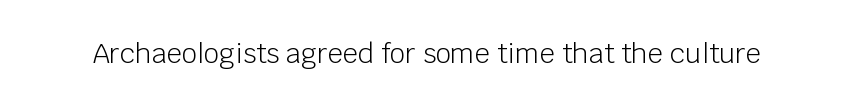
{"italic": "no", "bold": "no", "underline": "no", "letter_spacing": "normal", "letter_spacing_em": 0.0, "glyph_px": 27}
